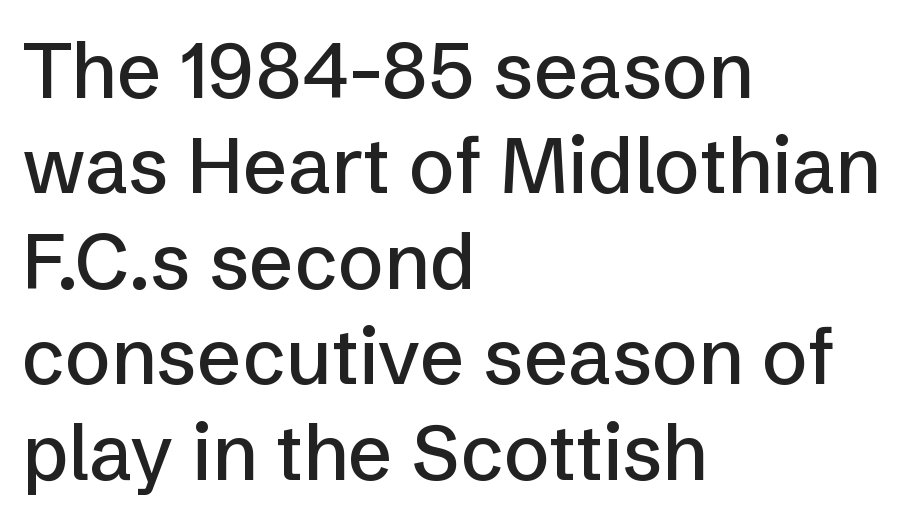
{"serif": "no", "italic": "no", "width": "normal", "stroke_contrast": "low", "x_height": "medium", "monospaced": "no", "underline": "no", "align": "left", "line_spacing_ratio": 1.24, "letter_spacing": "normal", "letter_spacing_em": 0.0, "glyph_px": 77}
